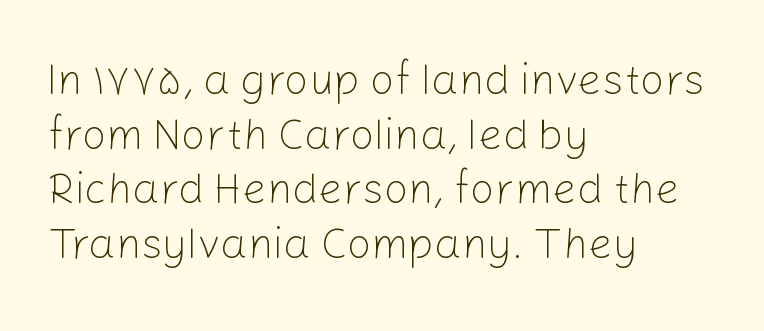
Q: Is the text bold? A: No.
Q: Is the text italic (slanted)? A: No, it is upright.
Q: Is the typeface a serif or a sans-serif typeface? A: Sans-serif.
Q: Is the text underlined? A: No.
Q: How is the paragraph aligned? A: Left-aligned.
Q: Is the spacing between letters normal or unusually wide? A: Normal.
Q: Is the spacing between lines tight, normal or loose? A: Normal.
Q: Width (condensed, normal, or wide)? A: Normal.
Q: Stroke contrast? A: Low.
Q: x-height? A: Medium.
Q: Monospaced? A: No.
